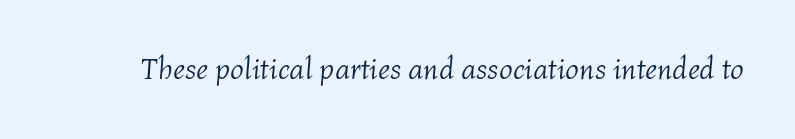
{"italic": "yes", "lean": "right", "slant_degrees": 4, "bold": "no", "weight": "light", "width": "normal", "stroke_contrast": "medium", "x_height": "medium", "monospaced": "no", "underline": "no", "letter_spacing": "normal", "letter_spacing_em": 0.0, "glyph_px": 30}
